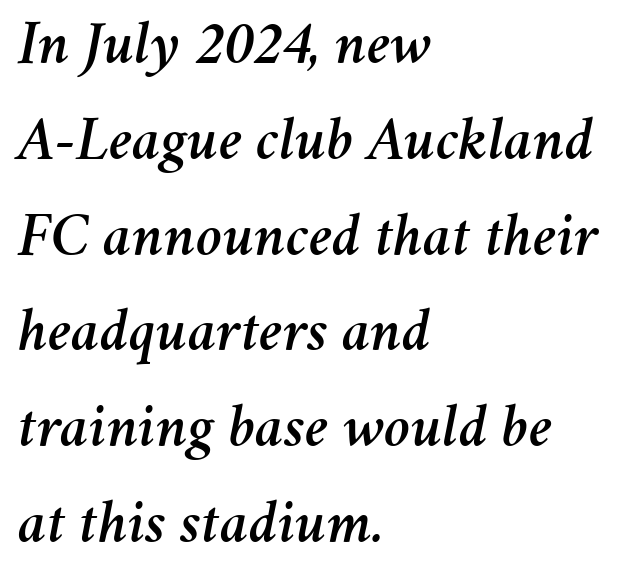
Q: Is the text italic (slanted)? A: Yes, it leans right by about 11 degrees.
Q: Is the text underlined? A: No.
Q: How is the paragraph aligned? A: Left-aligned.
Q: Is the spacing between letters normal or unusually wide? A: Normal.
Q: Is the spacing between lines tight, normal or loose? A: Normal.
Q: Width (condensed, normal, or wide)? A: Normal.
Q: Stroke contrast? A: Medium.
Q: x-height? A: Medium.
Q: Monospaced? A: No.
